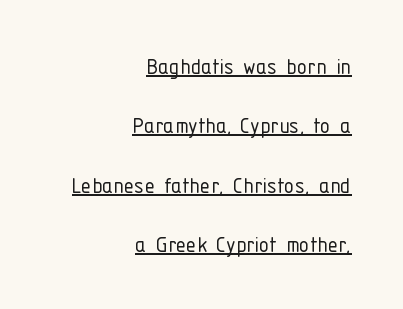
Q: Is the text bold? A: No.
Q: Is the text italic (slanted)? A: No, it is upright.
Q: Is the text underlined? A: Yes.
Q: How is the paragraph aligned? A: Right-aligned.
Q: Is the spacing between letters normal or unusually wide? A: Normal.
Q: Is the spacing between lines tight, normal or loose? A: Loose.
